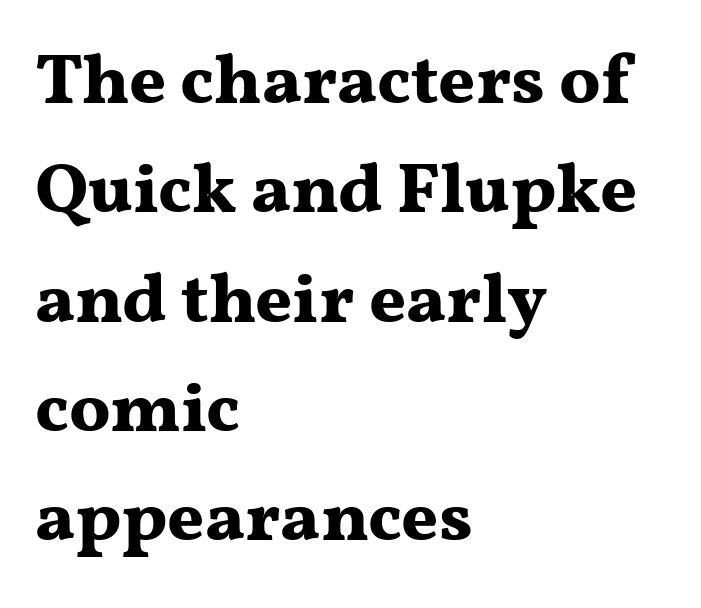
Typeset ragged right — the left edge is the straight one. The letters advance in unequal steps, a hallmark of proportional type. Nope, not italic — everything's standing straight. I'd call this a serif setting — the letters wear small feet.
